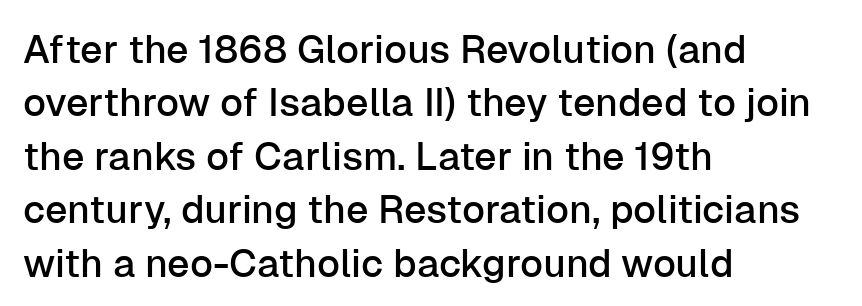
Rows of type keep a routine distance in the vertical direction. The paragraph has a hard left edge and a soft right edge. Classification — sans serif. Upright lettering throughout. Each letter keeps its own natural width here, so spacing adapts to shape.
